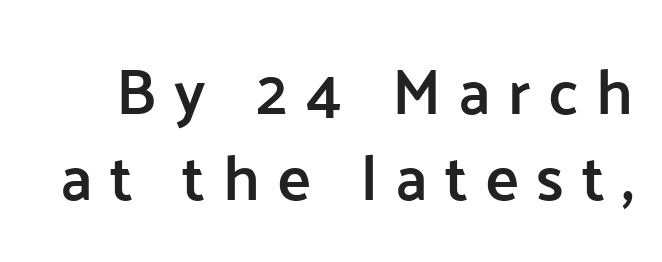
Weight check: semibold — heavier than regular, not quite bold. The gaps between neighbouring characters are conspicuously large. Rendered with straight, roman letterforms. Examine the stroke ends and you'll find no serifs.
